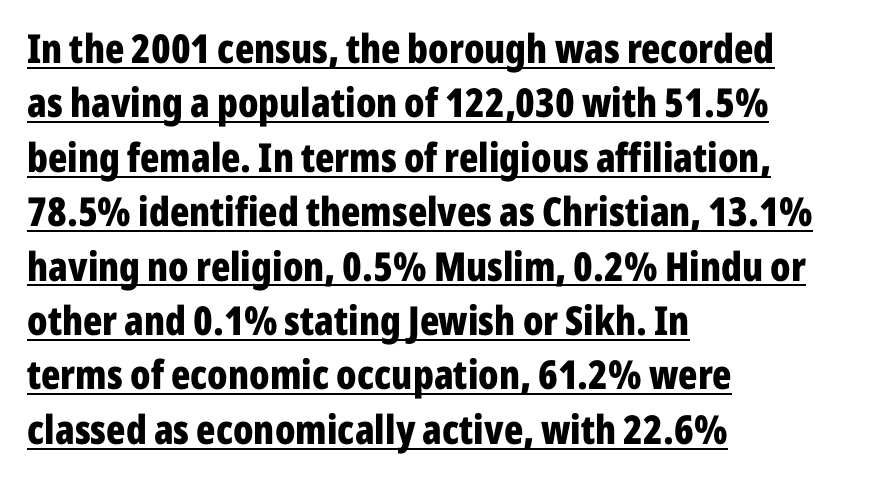
The image shows 40 px bold, condensed sans-serif type, upright; set left-aligned, normal line spacing (1.36x), normal letter spacing, underlined; low stroke contrast and a medium x-height.
